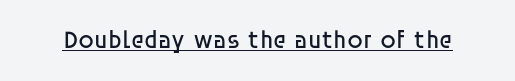
The image shows 25 px text type, upright; set normal letter spacing, underlined.
